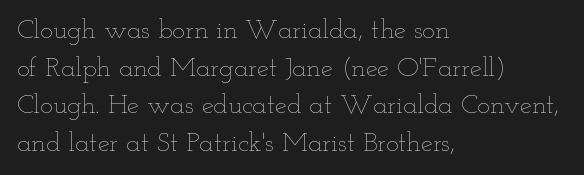
Notice how the stems are strictly vertical — no italics here. A bare baseline throughout the passage. Inter-character spacing is left at the font's built-in metrics. Vertical spacing — default. The ragged edge is on the right, which tells us the setting is flush left. The font sits on the lighter half of the weight spectrum, regular included.
